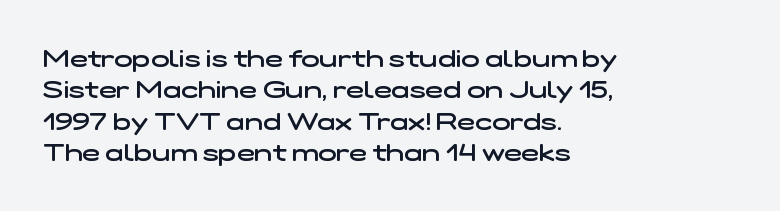
What's the leading like? Ordinary, nothing unusual. Notice the strokes are somewhat thickened but not fully heavy: this is a semibold. Letter spacing: default. The area under the type is left untouched. The rag falls on the right side of this text block.
